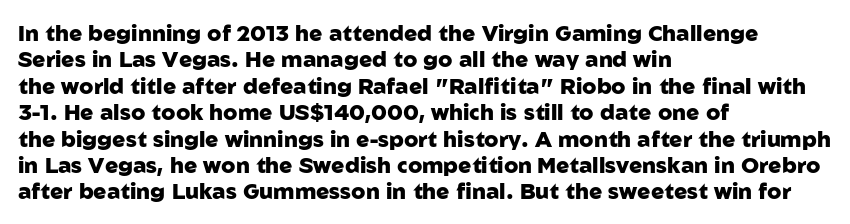
The image shows 22 px bold type, upright; set left-aligned, line spacing 1.2x, normal letter spacing, not underlined.
